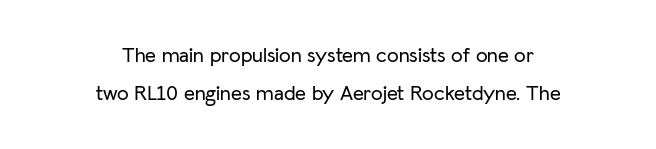
The specimen omits any rule beneath the text block's lines. The paragraph has two soft edges and a firm central axis. This rendering leaves character spacing at its baseline value. Ascenders rise straight up at ninety degrees.
